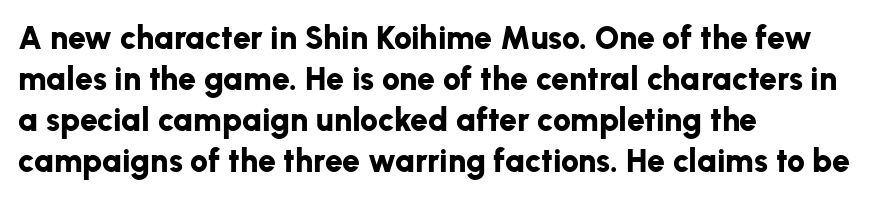
The image shows 32 px bold sans-serif type, upright; set left-aligned, normal line spacing (1.28x), normal letter spacing, not underlined; low stroke contrast and a medium x-height.
